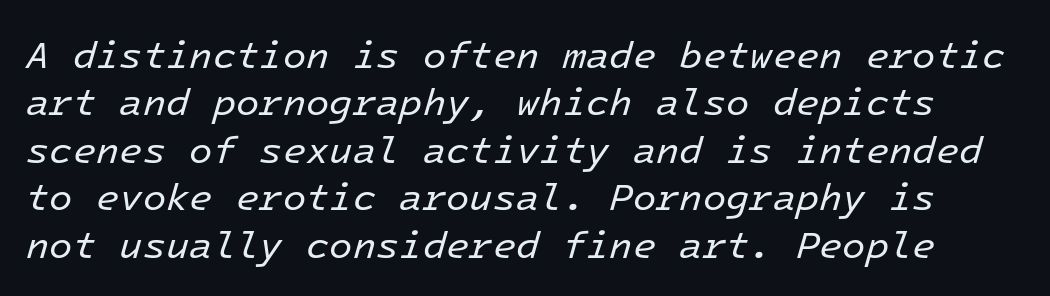
The image shows 38 px regular-weight type, italic (leaning right), monospaced; set normal line spacing (1.25x), normal letter spacing, not underlined; low stroke contrast and a medium x-height.
